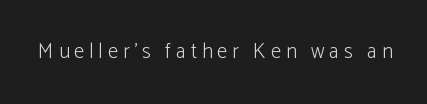
Q: Is the text bold? A: No.
Q: Is the text italic (slanted)? A: No, it is upright.
Q: Is the text underlined? A: No.
Q: Is the spacing between letters normal or unusually wide? A: Unusually wide.
